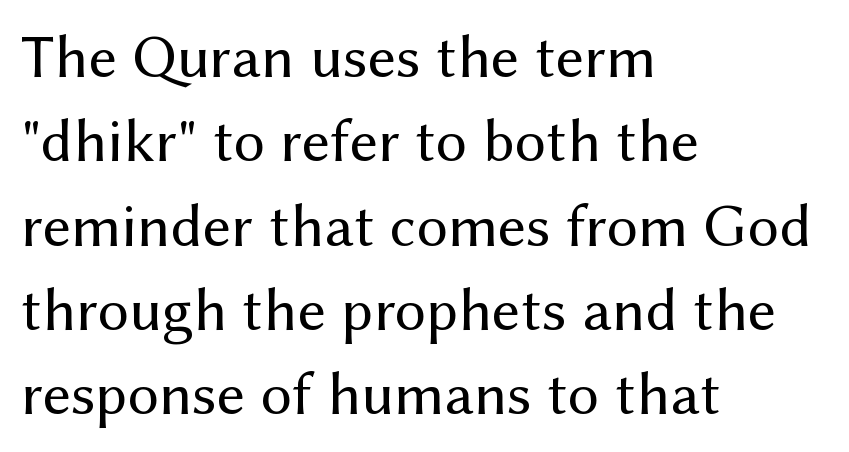
{"serif": "no", "italic": "no", "bold": "no", "weight": "regular", "width": "normal", "stroke_contrast": "medium", "x_height": "medium", "monospaced": "no", "underline": "no", "align": "left", "line_spacing": "normal", "line_spacing_ratio": 1.36, "letter_spacing": "normal", "letter_spacing_em": 0.0, "glyph_px": 62}
